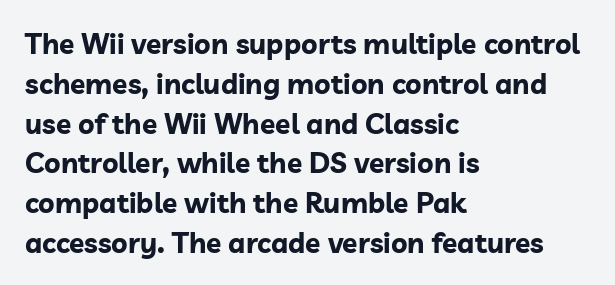
The paragraph has a hard left edge and a soft right edge. Looks like regular typesetting: each glyph gets only the width it needs. I'd call this a sans setting — the letters go barefoot. Each word holds together tightly as a unit, with standard inter-letter gaps. Caption: bold face, heavy strokes.
